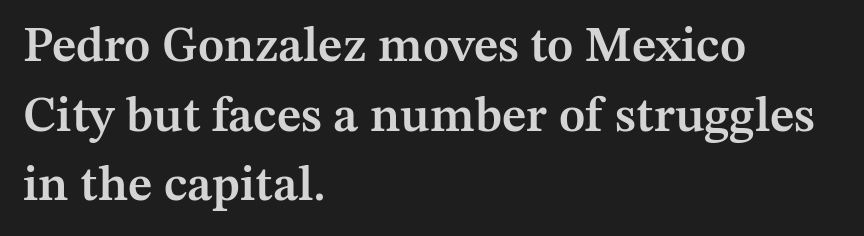
{"serif": "yes", "italic": "no", "bold": "semi", "weight": "semibold", "width": "normal", "stroke_contrast": "medium", "x_height": "medium", "monospaced": "no", "underline": "no", "align": "left", "line_spacing": "normal", "line_spacing_ratio": 1.42, "letter_spacing": "normal", "letter_spacing_em": 0.0, "glyph_px": 49}
